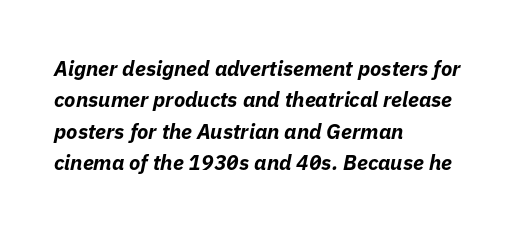
{"italic": "yes", "lean": "right", "slant_degrees": 11, "bold": "yes", "underline": "no", "align": "left", "line_spacing": "normal", "line_spacing_ratio": 1.49, "letter_spacing": "normal", "letter_spacing_em": 0.0, "glyph_px": 21}
